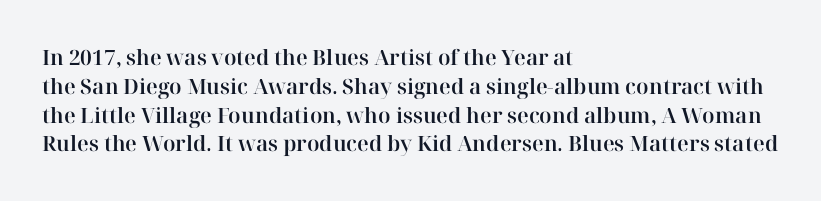
The image shows 21 px text type, upright; set left-aligned, normal line spacing (1.37x), normal letter spacing, not underlined.
